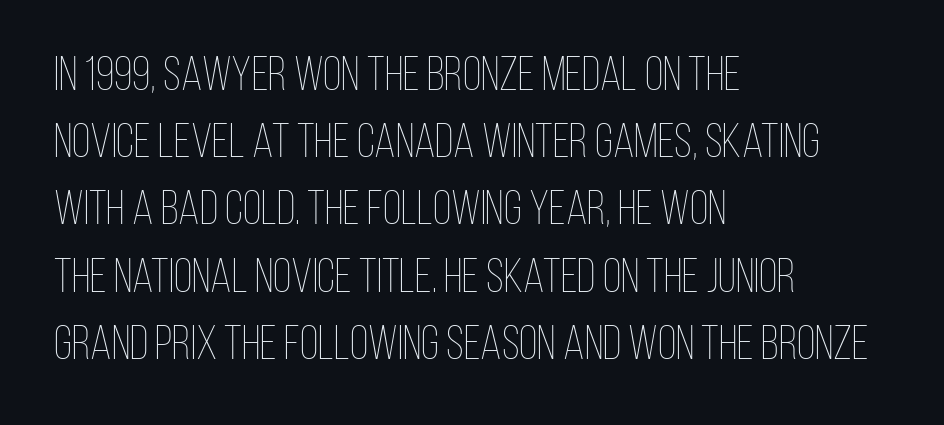
The image shows 48 px thin, condensed type, upright; set left-aligned, normal line spacing (1.4x), normal letter spacing, not underlined; low stroke contrast and a large x-height.
